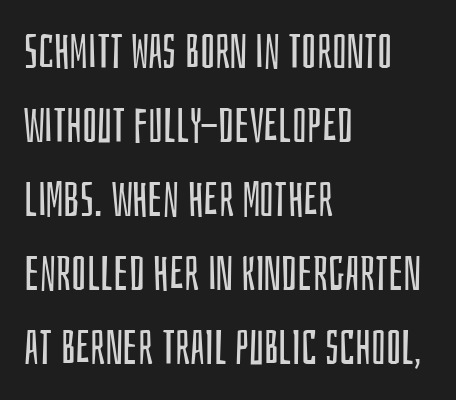
{"serif": "no", "italic": "no", "bold": "no", "weight": "regular", "width": "condensed", "stroke_contrast": "low", "x_height": "large", "monospaced": "no", "underline": "no", "align": "left", "line_spacing": "normal", "line_spacing_ratio": 1.54, "letter_spacing": "normal", "letter_spacing_em": 0.0, "glyph_px": 48}
